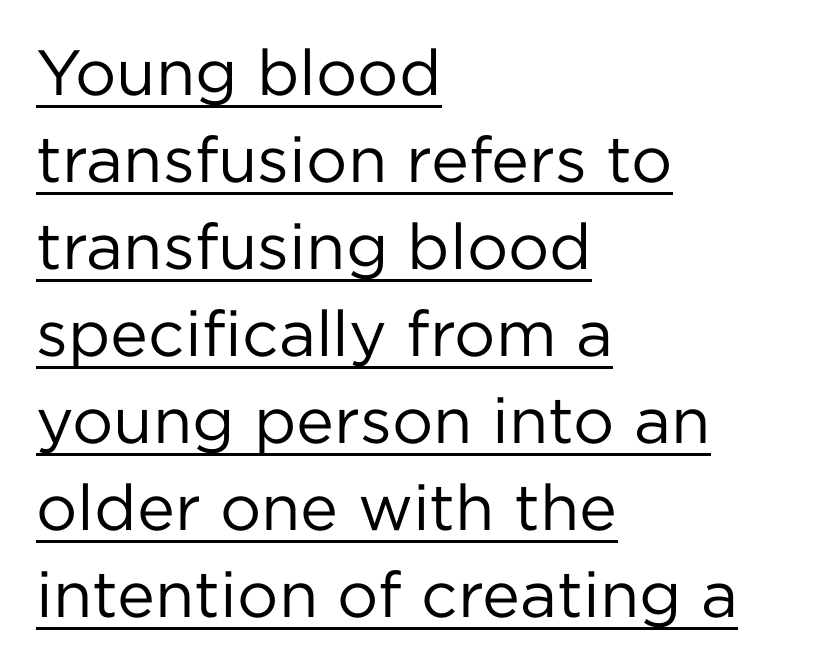
Q: Is the text bold? A: No.
Q: Is the text italic (slanted)? A: No, it is upright.
Q: Is the typeface a serif or a sans-serif typeface? A: Sans-serif.
Q: Is the text underlined? A: Yes.
Q: How is the paragraph aligned? A: Left-aligned.
Q: Is the spacing between letters normal or unusually wide? A: Normal.
Q: Is the spacing between lines tight, normal or loose? A: Normal.
Q: Width (condensed, normal, or wide)? A: Normal.
Q: Stroke contrast? A: Low.
Q: x-height? A: Medium.
Q: Monospaced? A: No.
